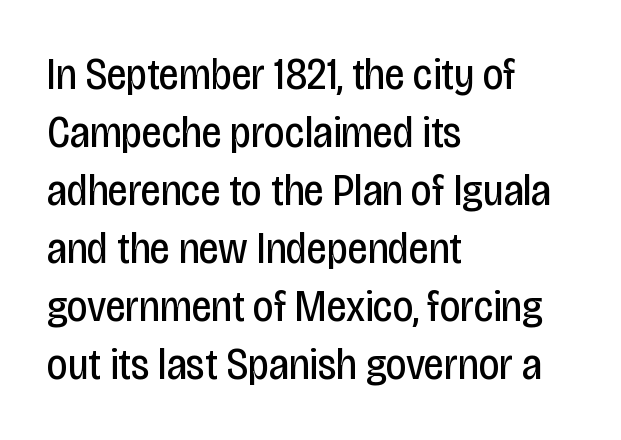
The weight would be labelled regular, book, light, or lighter still. This sample uses an upright cut, with every glyph sitting square on the baseline. The typeface chosen for these lines omits serifs. Regular leading. Each letter keeps its own natural width here, so spacing adapts to shape.
